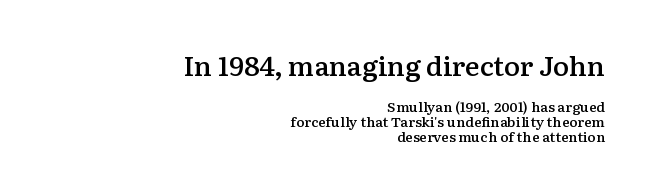
Does the lettering tilt? It doesn't — this is upright. This sample trades vertical openness for compactness between lines. Default kerning and tracking; the words read as compact shapes. Casual observation: everything's shoved over to the right. Plain, unruled lines of type.
